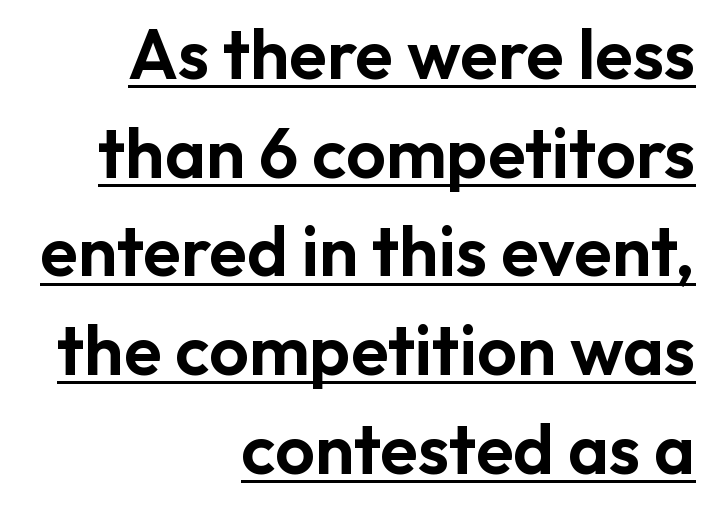
{"serif": "no", "italic": "no", "width": "normal", "stroke_contrast": "low", "x_height": "medium", "monospaced": "no", "underline": "yes", "align": "right", "line_spacing": "normal", "line_spacing_ratio": 1.41, "letter_spacing": "normal", "letter_spacing_em": 0.0, "glyph_px": 70}
